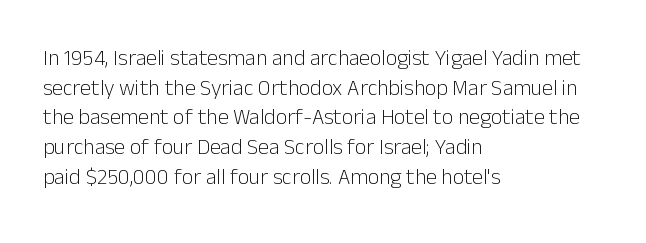
The image shows 22 px text type, upright; set left-aligned, normal line spacing (1.35x), normal letter spacing, not underlined.
